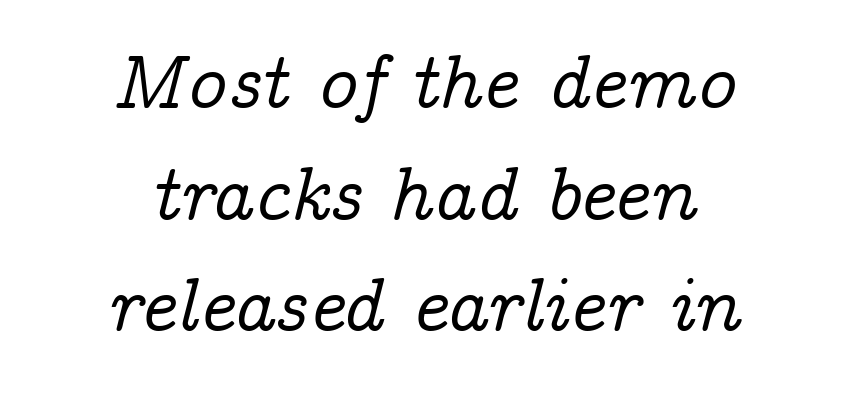
{"serif": "yes", "italic": "yes", "lean": "right", "slant_degrees": 14, "width": "normal", "stroke_contrast": "low", "x_height": "medium", "monospaced": "no", "underline": "no", "align": "center", "line_spacing": "normal", "line_spacing_ratio": 1.45, "letter_spacing": "normal", "letter_spacing_em": 0.0, "glyph_px": 77}
